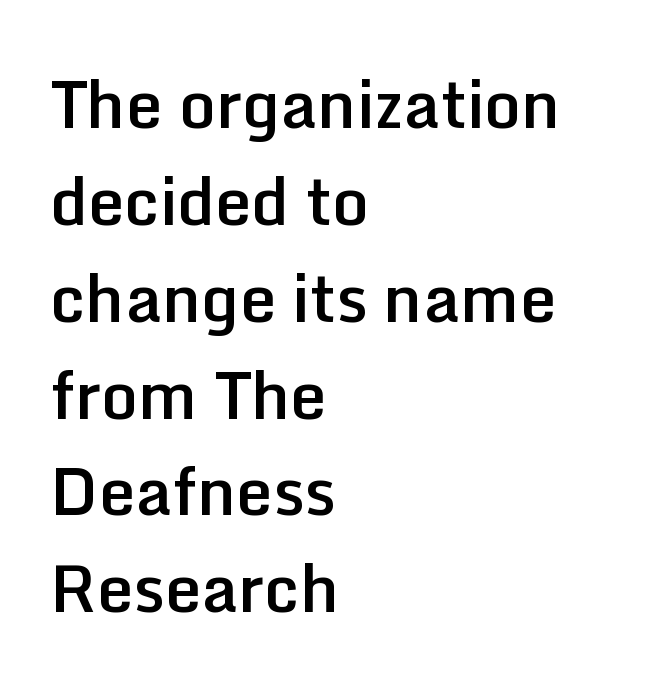
Q: Is the text bold? A: Semi-bold.
Q: Is the text italic (slanted)? A: No, it is upright.
Q: Is the typeface a serif or a sans-serif typeface? A: Sans-serif.
Q: Is the text underlined? A: No.
Q: How is the paragraph aligned? A: Left-aligned.
Q: Is the spacing between letters normal or unusually wide? A: Normal.
Q: Is the spacing between lines tight, normal or loose? A: Normal.
Q: Width (condensed, normal, or wide)? A: Normal.
Q: Stroke contrast? A: Low.
Q: x-height? A: Medium.
Q: Monospaced? A: No.
